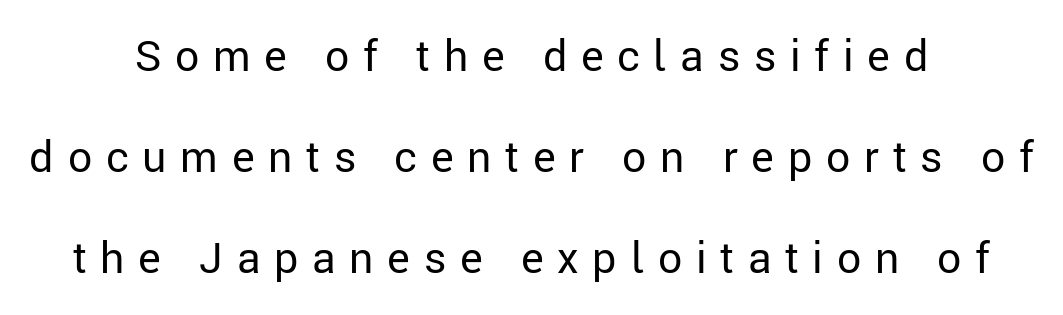
Q: Is the text bold? A: No.
Q: Is the text italic (slanted)? A: No, it is upright.
Q: Is the typeface a serif or a sans-serif typeface? A: Sans-serif.
Q: Is the text underlined? A: No.
Q: How is the paragraph aligned? A: Centered.
Q: Is the spacing between letters normal or unusually wide? A: Unusually wide.
Q: Is the spacing between lines tight, normal or loose? A: Loose.
Q: Width (condensed, normal, or wide)? A: Normal.
Q: Stroke contrast? A: Low.
Q: x-height? A: Medium.
Q: Monospaced? A: No.
